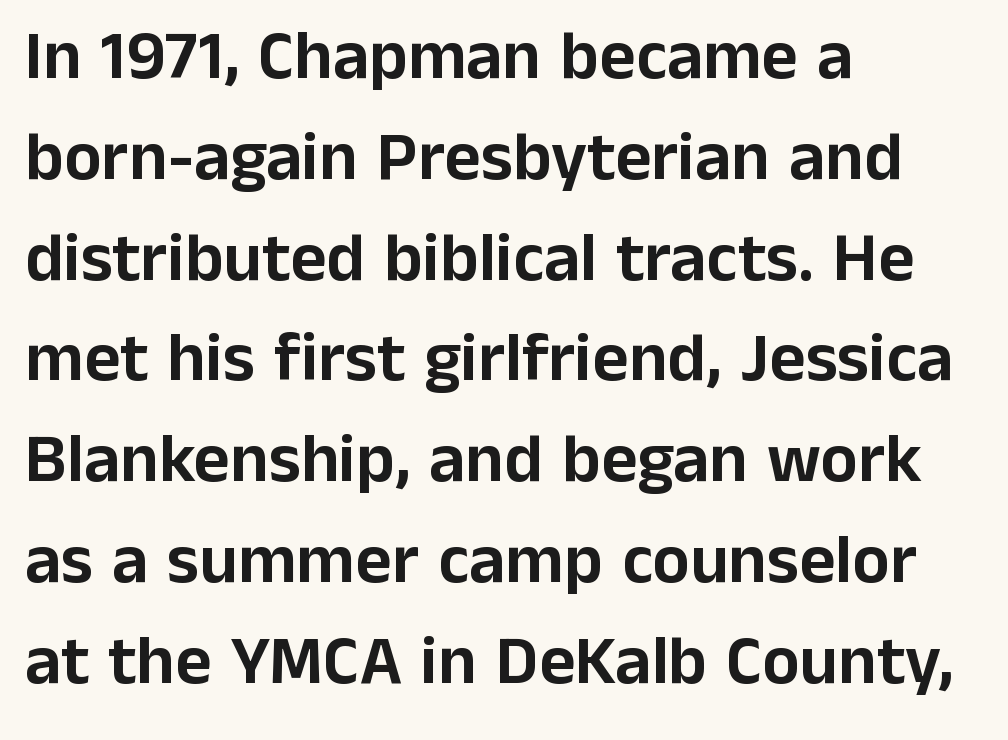
Glance below the letters and you will spot only blank space. Tracking here is standard; glyphs follow each other at the usual distance. Notice how descenders clear the ascenders below comfortably — that's standard leading. When letters stand straight like this, we call the style roman or upright. A typesetter would label this face a sans. This rendering uses left alignment, leaving the right contour irregular.
